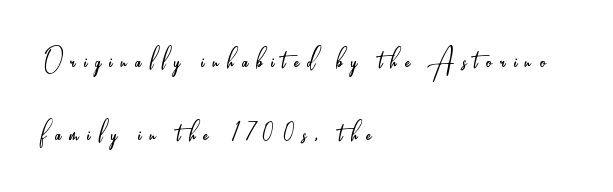
The passage is arranged the way most books set body copy — flush left. These lines have a slow, spaced-out rhythm from letter to letter. Character widths vary here, with narrow letters taking less room than wide ones. Are there feet on the stems? There aren't — it's a sans. This sample trades compactness for vertical openness between lines.
